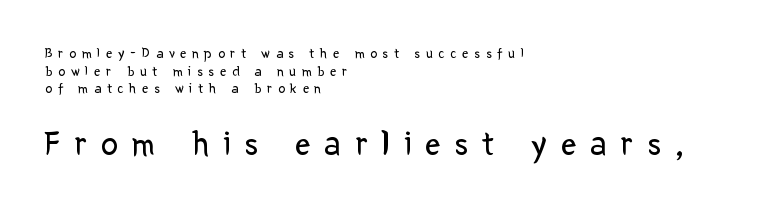
The image shows 34 px regular-weight sans-serif type, upright; set left-aligned, normal line spacing (1.26x), unusually wide letter spacing (+0.41 em), not underlined; the second (bottom) block is 2.43x larger; low stroke contrast and a medium x-height.
